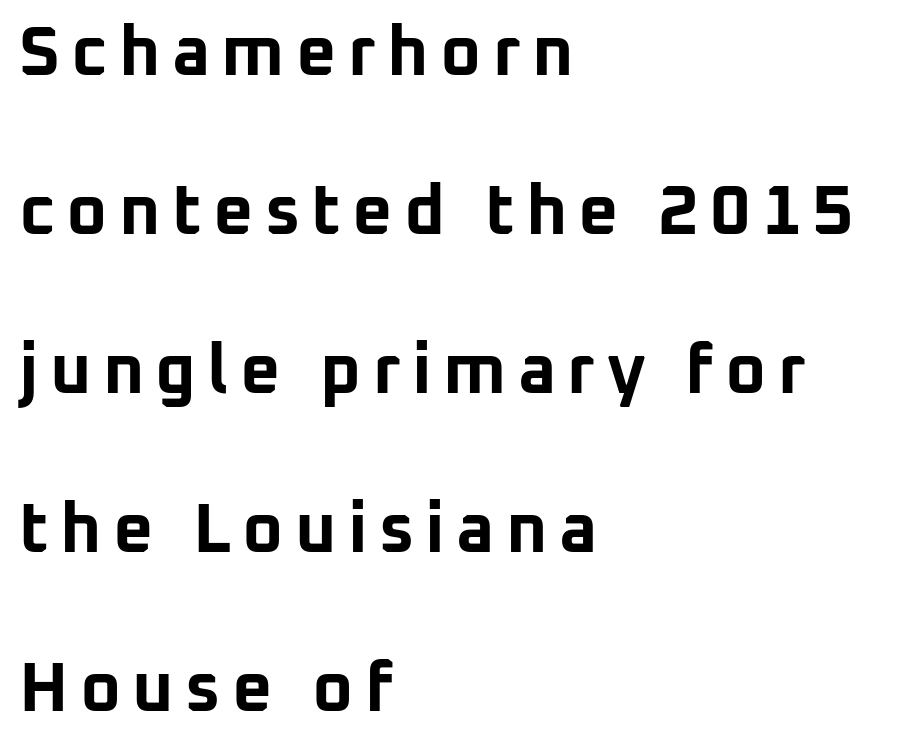
The image shows 70 px bold sans-serif type, upright; set left-aligned, loose line spacing (2.27x), not underlined; low stroke contrast and a medium x-height.
